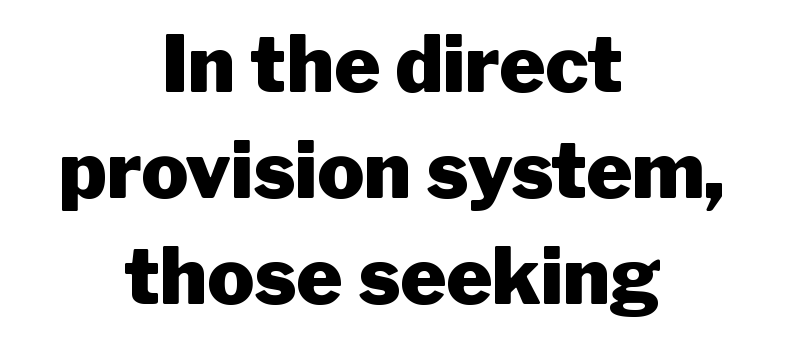
The image shows 78 px heavy sans-serif type, upright; set centered, normal line spacing (1.36x), normal letter spacing, not underlined; low stroke contrast and a medium x-height.
